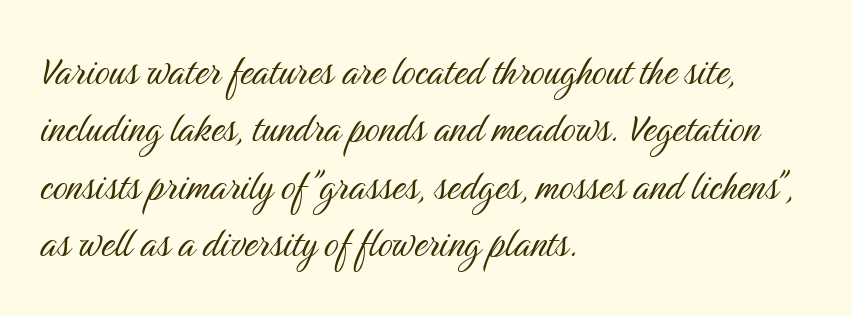
Q: Is the text bold? A: No.
Q: Is the text italic (slanted)? A: Yes.
Q: Is the typeface a serif or a sans-serif typeface? A: Sans-serif.
Q: Is the text underlined? A: No.
Q: How is the paragraph aligned? A: Left-aligned.
Q: Is the spacing between letters normal or unusually wide? A: Normal.
Q: Is the spacing between lines tight, normal or loose? A: Normal.
Q: Width (condensed, normal, or wide)? A: Condensed.
Q: Stroke contrast? A: Medium.
Q: x-height? A: Medium.
Q: Monospaced? A: No.
